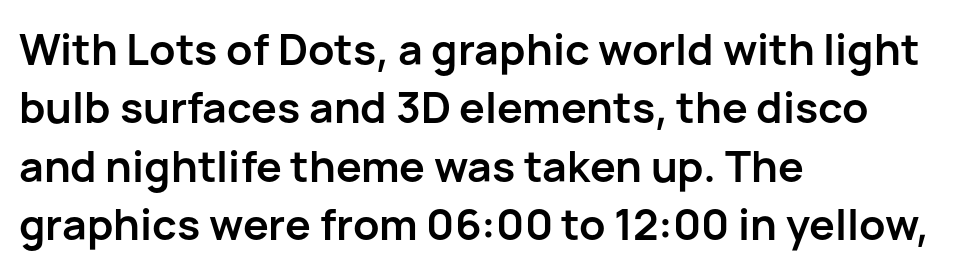
Q: Is the text bold? A: Yes.
Q: Is the text italic (slanted)? A: No, it is upright.
Q: Is the typeface a serif or a sans-serif typeface? A: Sans-serif.
Q: Is the text underlined? A: No.
Q: How is the paragraph aligned? A: Left-aligned.
Q: Is the spacing between letters normal or unusually wide? A: Normal.
Q: Is the spacing between lines tight, normal or loose? A: Normal.
Q: Width (condensed, normal, or wide)? A: Normal.
Q: Stroke contrast? A: Low.
Q: x-height? A: Medium.
Q: Monospaced? A: No.
